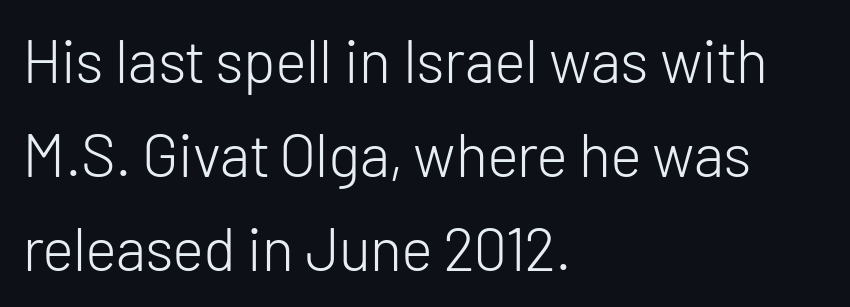
The image shows 60 px light sans-serif type, upright; set left-aligned, normal line spacing (1.57x), normal letter spacing, not underlined; low stroke contrast and a medium x-height.
